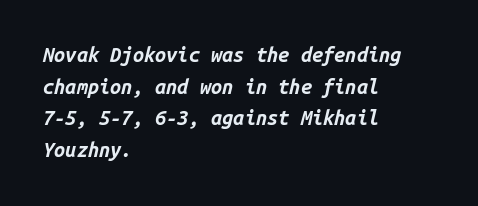
{"italic": "yes", "lean": "right", "slant_degrees": 14, "bold": "yes", "underline": "no", "align": "left", "line_spacing": "normal", "line_spacing_ratio": 1.58, "letter_spacing": "normal", "letter_spacing_em": 0.0, "glyph_px": 20}
